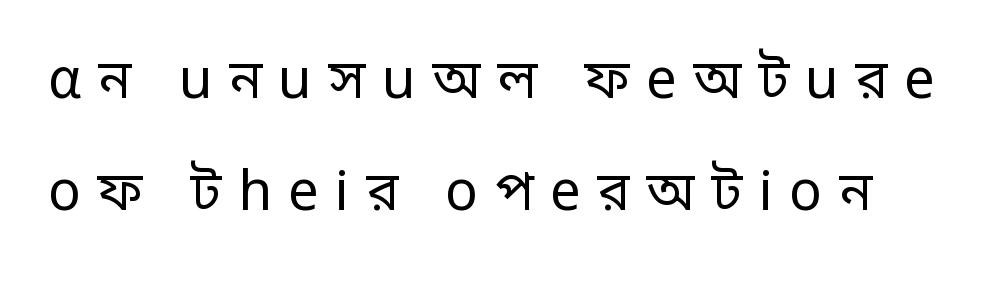
The image shows 54 px regular-weight sans-serif type, upright; set loose line spacing (2.07x), unusually wide letter spacing (+0.31 em), not underlined; low stroke contrast and a large x-height.
